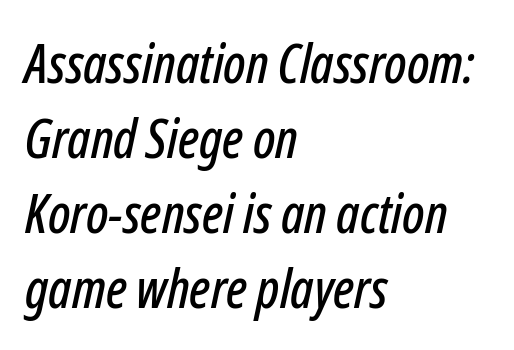
{"italic": "yes", "lean": "right", "slant_degrees": 12, "width": "condensed", "stroke_contrast": "low", "x_height": "medium", "monospaced": "no", "underline": "no", "align": "left", "line_spacing": "normal", "line_spacing_ratio": 1.39, "letter_spacing": "normal", "letter_spacing_em": 0.0, "glyph_px": 54}
